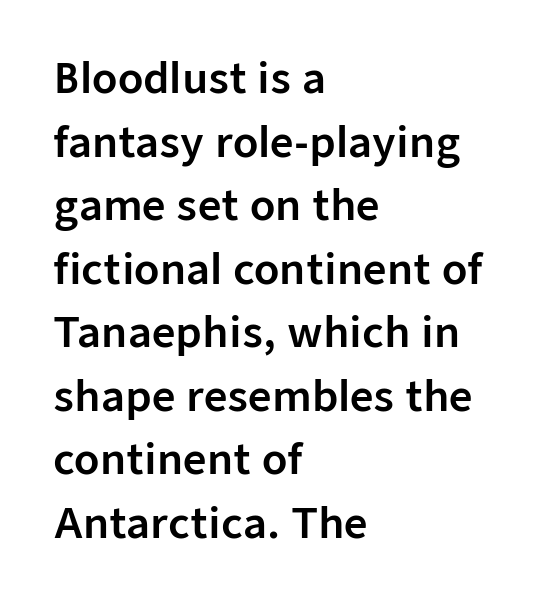
Q: Is the text italic (slanted)? A: No, it is upright.
Q: Is the typeface a serif or a sans-serif typeface? A: Sans-serif.
Q: Is the text underlined? A: No.
Q: How is the paragraph aligned? A: Left-aligned.
Q: Is the spacing between letters normal or unusually wide? A: Normal.
Q: Is the spacing between lines tight, normal or loose? A: Normal.
Q: Width (condensed, normal, or wide)? A: Normal.
Q: Stroke contrast? A: Low.
Q: x-height? A: Medium.
Q: Monospaced? A: No.
